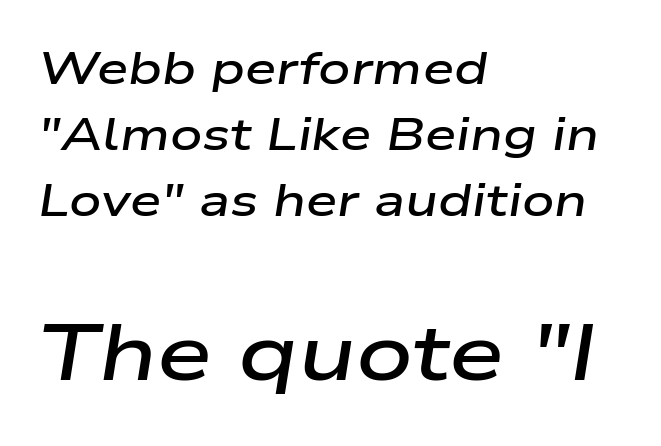
{"italic": "yes", "lean": "right", "slant_degrees": 9, "bold": "semi", "weight": "semibold", "width": "wide", "stroke_contrast": "low", "x_height": "medium", "monospaced": "no", "underline": "no", "align": "left", "line_spacing": "normal", "line_spacing_ratio": 1.47, "letter_spacing": "normal", "letter_spacing_em": 0.0, "larger_block": "second", "size_ratio": 1.76, "glyph_px": 79}
